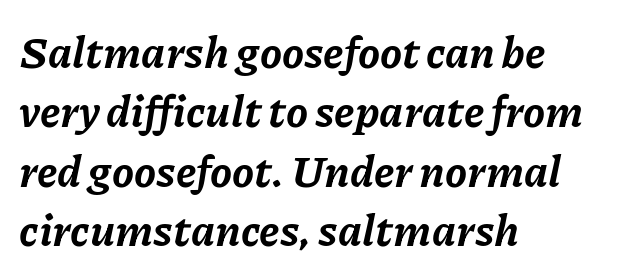
The image shows 44 px bold type, italic (leaning right); set left-aligned, normal line spacing (1.35x), normal letter spacing, not underlined; low stroke contrast and a medium x-height.
